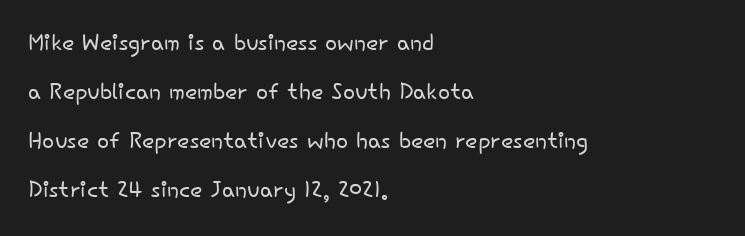
The rendering uses natural spacing where letterforms have individual widths. The specimen reads as upright at a glance. No extra ink here — the face is not bold. Whoever set this chose a conventional vertical rhythm.
